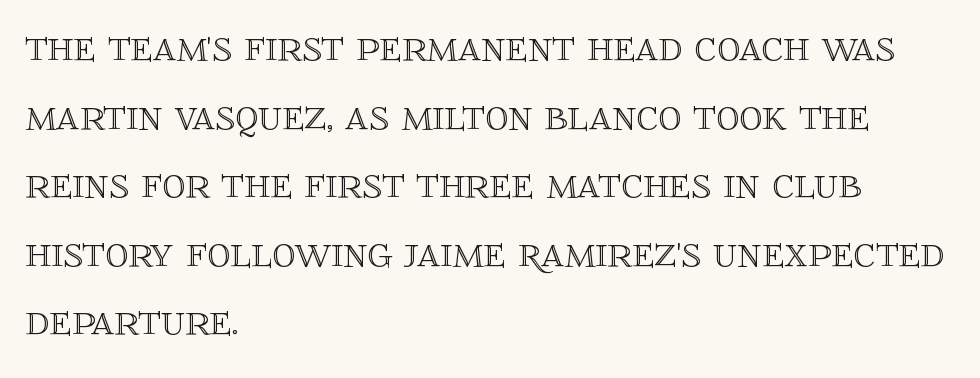
{"italic": "no", "width": "normal", "x_height": "large", "monospaced": "no", "underline": "no", "align": "left", "line_spacing": "normal", "line_spacing_ratio": 1.49, "letter_spacing": "normal", "letter_spacing_em": 0.0, "glyph_px": 46}
